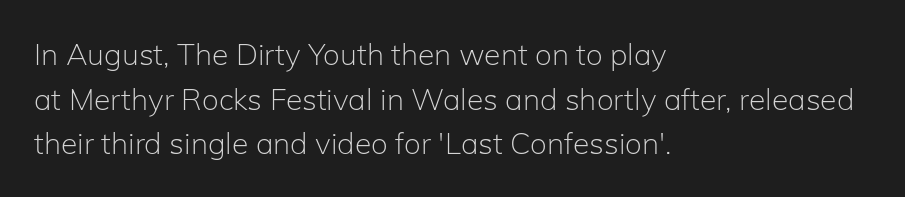
Heaviness? Minimal to ordinary, like unemphasized prose. The text block is weighted toward the left margin, trailing off unevenly rightward. Students, observe: this is what conventionally led text looks like. Italic: no, the glyphs are upright roman.
